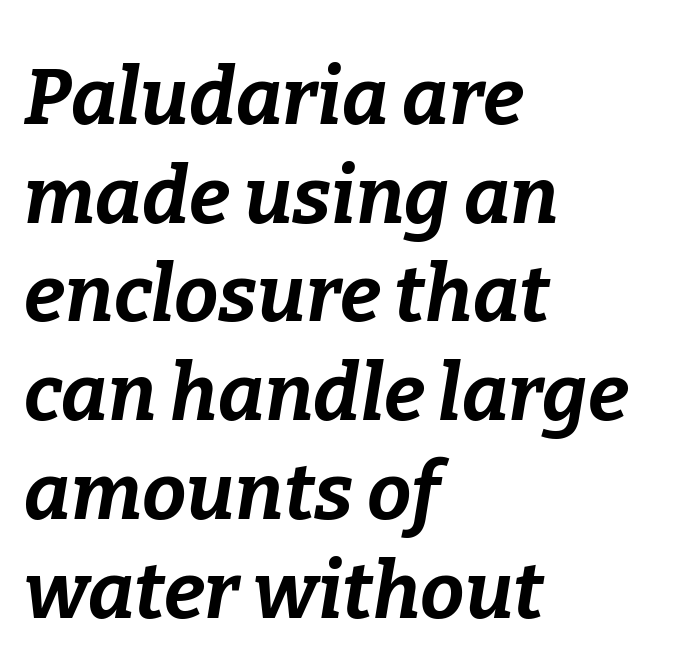
The image shows 79 px bold type, italic (leaning right); set left-aligned, normal line spacing (1.25x), normal letter spacing, not underlined; low stroke contrast and a medium x-height.
